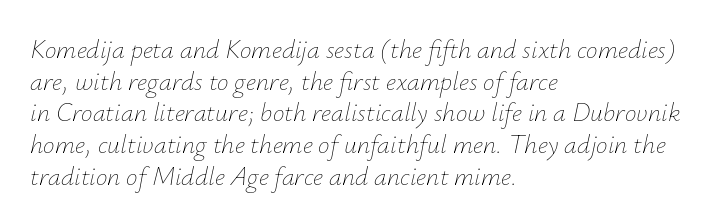
No letter is thick-stroked: the sample isn't bold. The passage shown has conventional tracking throughout. Check under the words: just untouched page. Style check: oblique. One-word summary of the alignment: left.
